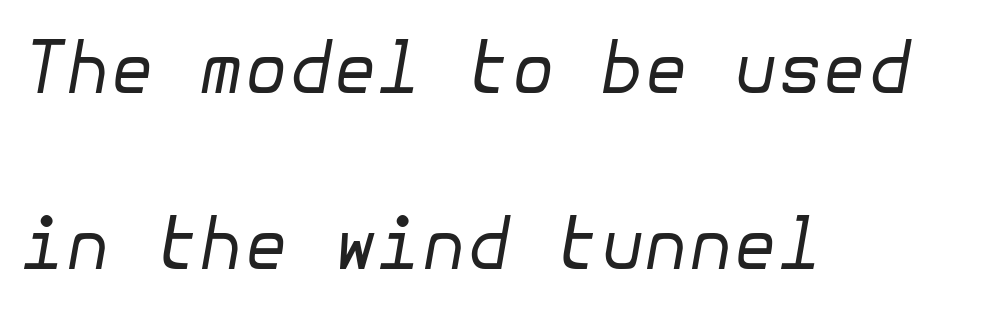
{"italic": "yes", "lean": "right", "slant_degrees": 10, "bold": "no", "weight": "regular", "width": "normal", "stroke_contrast": "low", "x_height": "medium", "underline": "no", "align": "left", "line_spacing": "loose", "line_spacing_ratio": 2.44, "letter_spacing": "normal", "letter_spacing_em": 0.0, "glyph_px": 72}
